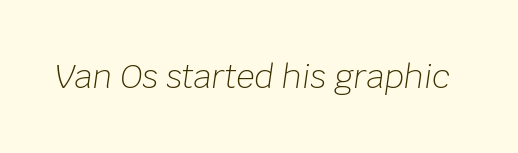
Observe the ordinary spacing: letters are neighbours, not strangers. A light-to-regular cut is what we see here. The rendering uses natural spacing where letterforms have individual widths. Every character sits at an angle, as italics do.
